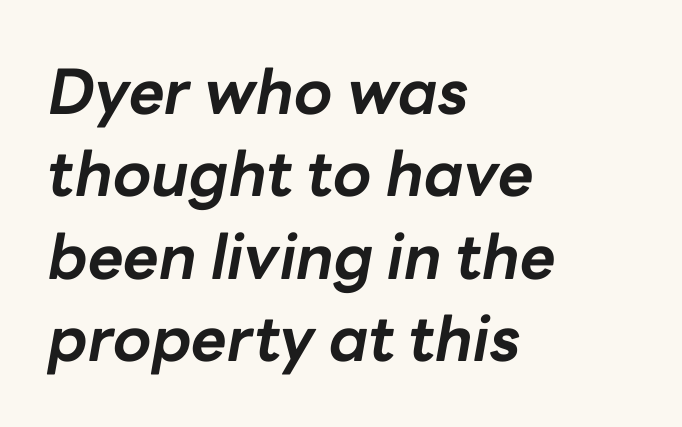
{"italic": "yes", "lean": "right", "slant_degrees": 10, "bold": "yes", "weight": "bold", "width": "normal", "stroke_contrast": "low", "x_height": "medium", "monospaced": "no", "underline": "no", "align": "left", "line_spacing": "normal", "line_spacing_ratio": 1.33, "letter_spacing": "normal", "letter_spacing_em": 0.0, "glyph_px": 62}
